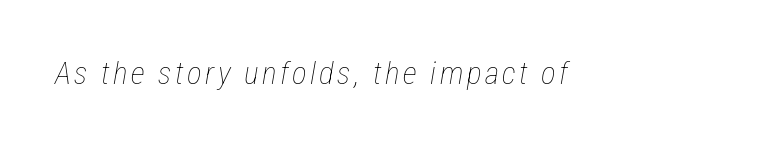
The image shows 31 px thin, condensed type, italic (leaning right); set not underlined; low stroke contrast and a medium x-height.
